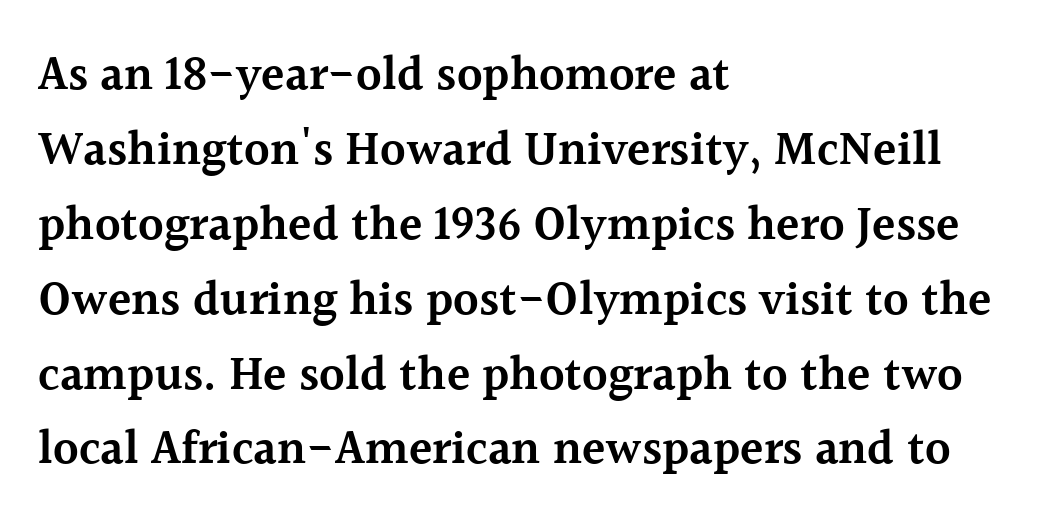
{"serif": "yes", "italic": "no", "bold": "semi", "weight": "semibold", "width": "normal", "x_height": "medium", "monospaced": "no", "underline": "no", "align": "left", "line_spacing": "normal", "line_spacing_ratio": 1.56, "letter_spacing": "normal", "letter_spacing_em": 0.0, "glyph_px": 48}
